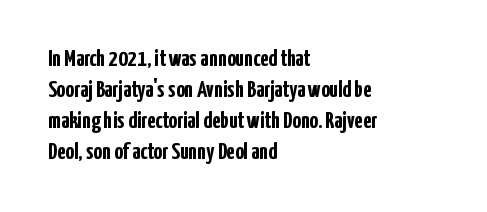
{"italic": "no", "bold": "yes", "underline": "no", "align": "left", "line_spacing": "normal", "line_spacing_ratio": 1.29, "letter_spacing": "normal", "letter_spacing_em": 0.0, "glyph_px": 24}
